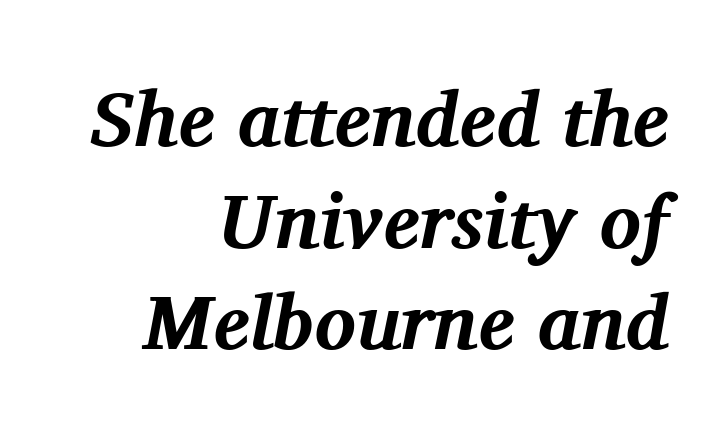
Q: Is the text bold? A: Yes.
Q: Is the text italic (slanted)? A: Yes, it leans right by about 11 degrees.
Q: Is the typeface a serif or a sans-serif typeface? A: Serif.
Q: Is the text underlined? A: No.
Q: How is the paragraph aligned? A: Right-aligned.
Q: Is the spacing between letters normal or unusually wide? A: Normal.
Q: Is the spacing between lines tight, normal or loose? A: Normal.
Q: Width (condensed, normal, or wide)? A: Normal.
Q: Stroke contrast? A: Medium.
Q: x-height? A: Medium.
Q: Monospaced? A: No.
